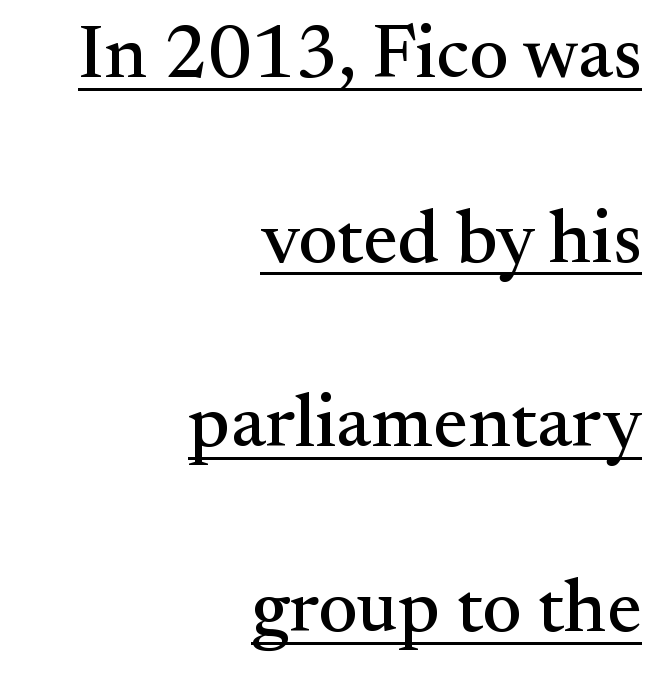
{"serif": "yes", "italic": "no", "width": "normal", "stroke_contrast": "medium", "x_height": "small", "monospaced": "no", "underline": "yes", "align": "right", "line_spacing": "loose", "line_spacing_ratio": 2.43, "letter_spacing": "normal", "letter_spacing_em": 0.0, "glyph_px": 76}
